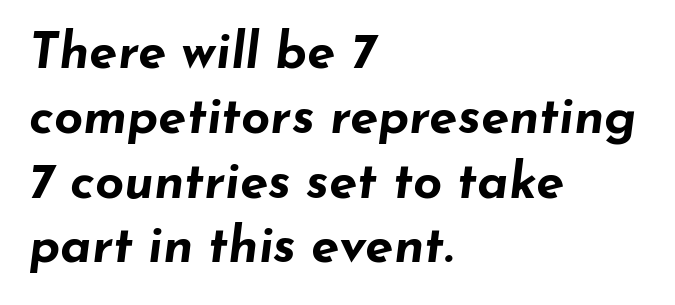
Do the characters align in a grid? No, the font is proportional. In terms of leading, this rendering sits right in the middle. Its strokes are broad and dark, the hallmark of bold type. Does the lettering tilt? It does — this is italic.
